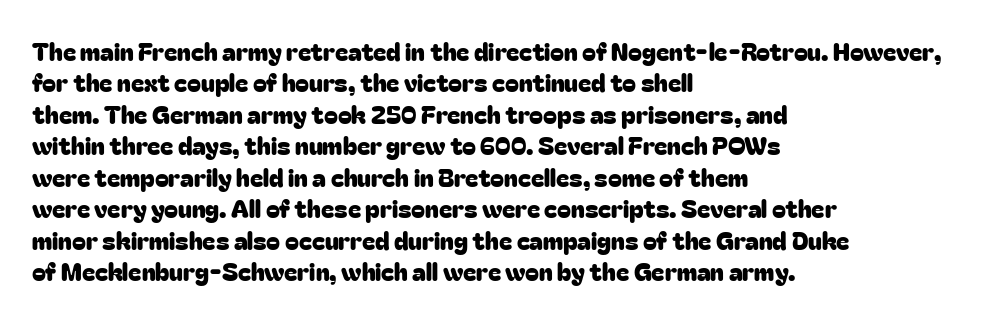
The image shows 25 px text type, upright; set left-aligned, normal line spacing (1.26x), normal letter spacing, not underlined.
